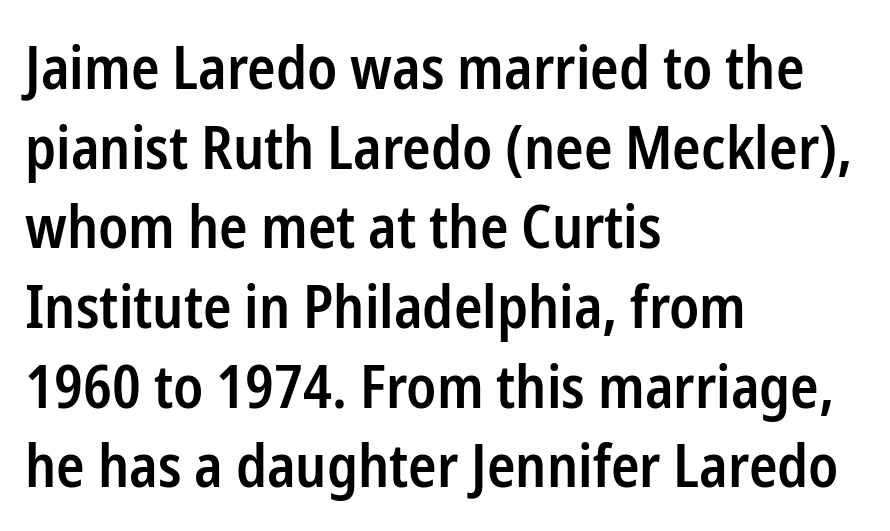
Q: Is the text bold? A: Semi-bold.
Q: Is the text italic (slanted)? A: No, it is upright.
Q: Is the typeface a serif or a sans-serif typeface? A: Sans-serif.
Q: Is the text underlined? A: No.
Q: How is the paragraph aligned? A: Left-aligned.
Q: Is the spacing between letters normal or unusually wide? A: Normal.
Q: Is the spacing between lines tight, normal or loose? A: Normal.
Q: Width (condensed, normal, or wide)? A: Condensed.
Q: Stroke contrast? A: Low.
Q: x-height? A: Medium.
Q: Monospaced? A: No.
